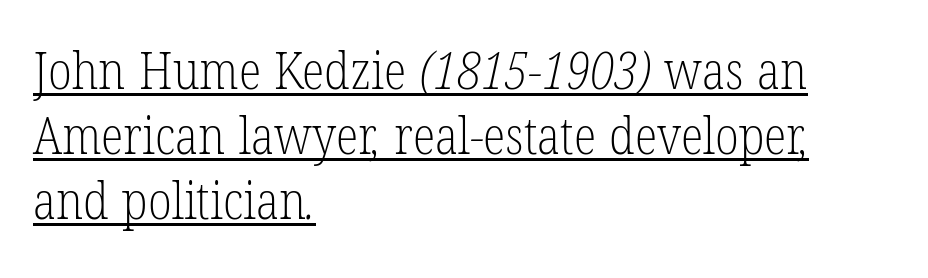
Decoration check: the copy is underlined. The letters carry serifs — small finishing strokes at the ends of their stems. The face used here is proportionally spaced, like ordinary book or web type. Is the stroke heavy? The answer is a plain regular-or-lighter.
